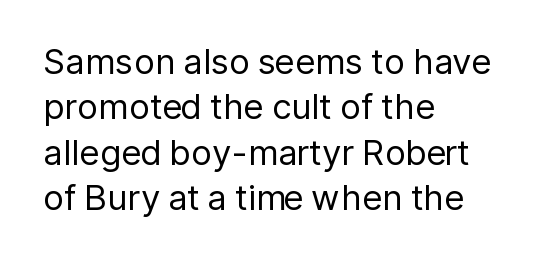
{"serif": "no", "italic": "no", "bold": "no", "weight": "regular", "width": "normal", "stroke_contrast": "low", "x_height": "medium", "monospaced": "no", "underline": "no", "align": "left", "line_spacing": "normal", "line_spacing_ratio": 1.3, "letter_spacing": "normal", "letter_spacing_em": 0.0, "glyph_px": 35}
